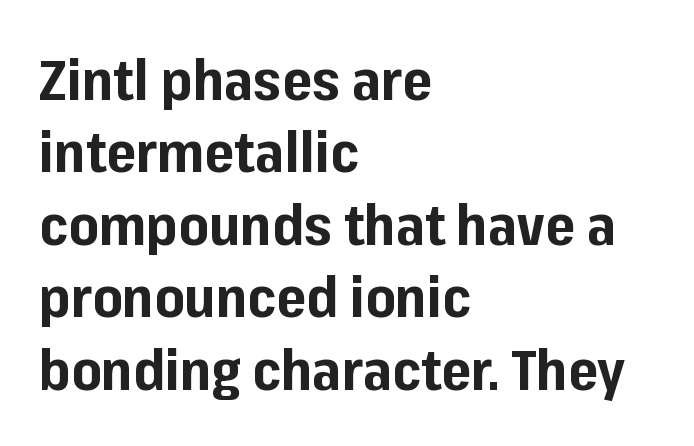
Q: Is the text bold? A: Yes.
Q: Is the text italic (slanted)? A: No, it is upright.
Q: Is the typeface a serif or a sans-serif typeface? A: Sans-serif.
Q: Is the text underlined? A: No.
Q: How is the paragraph aligned? A: Left-aligned.
Q: Is the spacing between letters normal or unusually wide? A: Normal.
Q: Is the spacing between lines tight, normal or loose? A: Normal.
Q: Width (condensed, normal, or wide)? A: Normal.
Q: Stroke contrast? A: Low.
Q: x-height? A: Medium.
Q: Monospaced? A: No.
